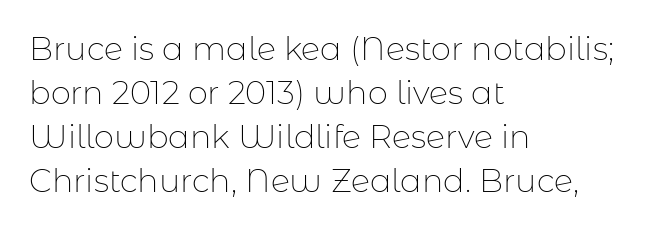
{"serif": "no", "italic": "no", "bold": "no", "weight": "thin", "width": "normal", "stroke_contrast": "low", "x_height": "medium", "monospaced": "no", "underline": "no", "align": "left", "line_spacing": "normal", "line_spacing_ratio": 1.38, "letter_spacing": "normal", "letter_spacing_em": 0.0, "glyph_px": 32}
